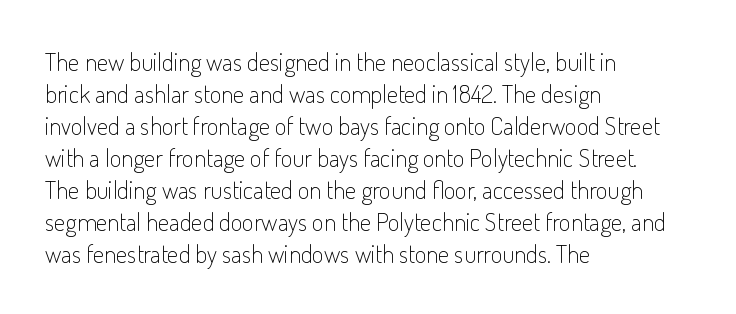
{"italic": "no", "bold": "no", "underline": "no", "align": "left", "line_spacing": "normal", "line_spacing_ratio": 1.28, "letter_spacing": "normal", "letter_spacing_em": 0.0, "glyph_px": 25}
